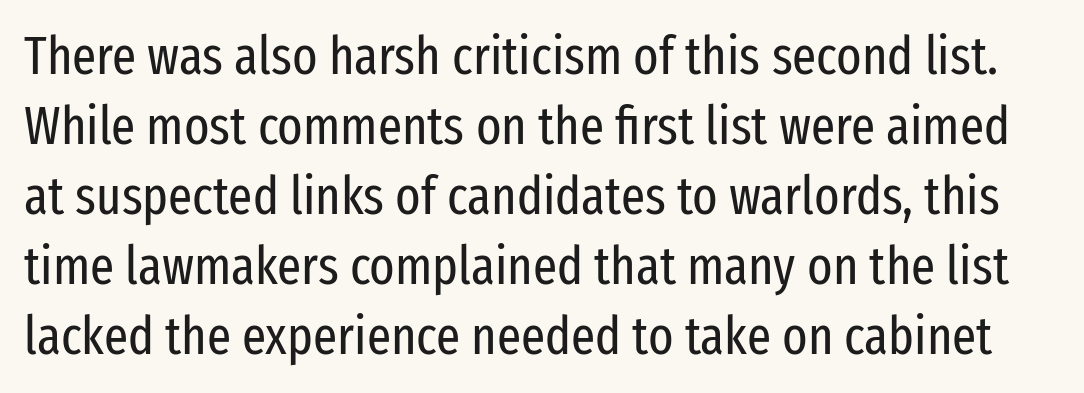
Stem width sits at or under what a default text font uses. Interline gaps are of average width in this sample. The zone under the glyphs is completely vacant. The letters sit at their default tracking, neither squeezed nor spread. These lines are composed in type without serifs. Do the characters align in a grid? No, the font is proportional.
